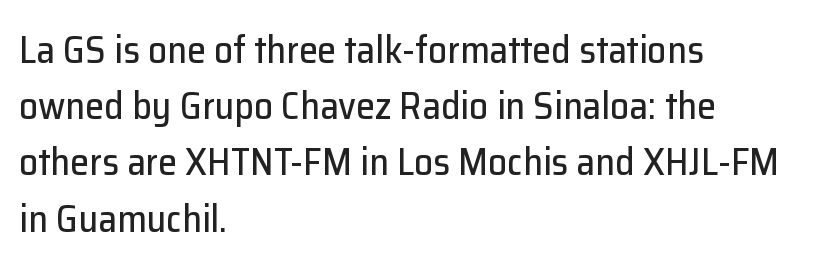
The image shows 38 px sans-serif type, upright; set left-aligned, normal line spacing (1.48x), normal letter spacing, not underlined; low stroke contrast and a medium x-height.
